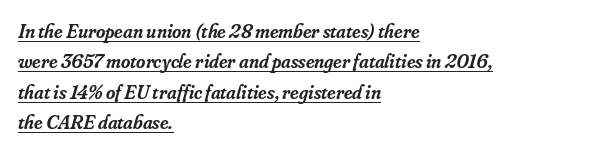
You could call the tracking neutral — neither tight nor loose. The sample's only ornament is a line tracing under the words. The lines are quadded left. The lines sit at an ordinary, default distance from one another. Yep, that's italic — everything's leaning.
